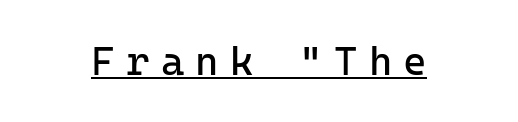
Q: Is the text bold? A: No.
Q: Is the text italic (slanted)? A: No, it is upright.
Q: Is the typeface a serif or a sans-serif typeface? A: Sans-serif.
Q: Is the text underlined? A: Yes.
Q: Is the spacing between letters normal or unusually wide? A: Unusually wide.
Q: Width (condensed, normal, or wide)? A: Normal.
Q: Stroke contrast? A: Low.
Q: x-height? A: Medium.
Q: Monospaced? A: Yes.
